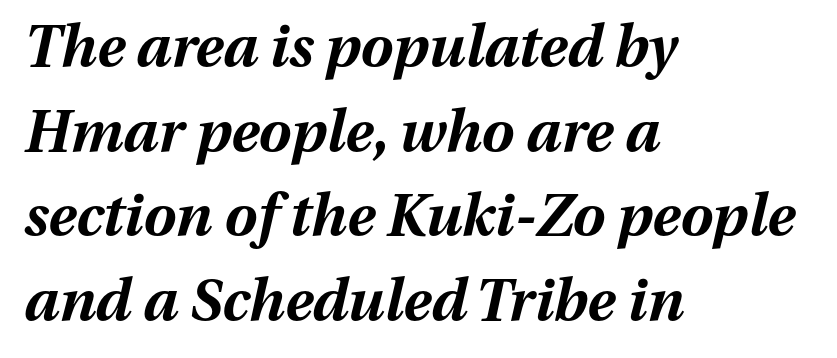
{"italic": "yes", "lean": "right", "slant_degrees": 13, "bold": "yes", "weight": "bold", "width": "normal", "stroke_contrast": "medium", "x_height": "medium", "monospaced": "no", "underline": "no", "align": "left", "line_spacing": "normal", "line_spacing_ratio": 1.46, "letter_spacing": "normal", "letter_spacing_em": 0.0, "glyph_px": 58}
